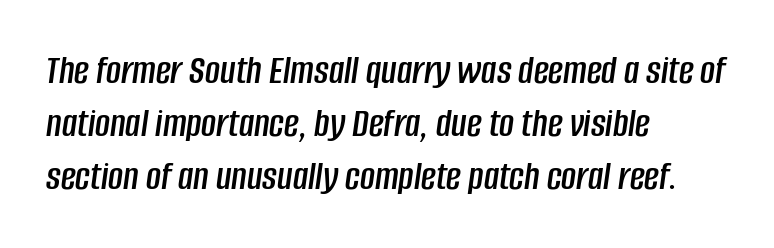
Q: Is the text italic (slanted)? A: Yes, it leans right by about 8 degrees.
Q: Is the text underlined? A: No.
Q: How is the paragraph aligned? A: Left-aligned.
Q: Is the spacing between letters normal or unusually wide? A: Normal.
Q: Is the spacing between lines tight, normal or loose? A: Normal.
Q: Width (condensed, normal, or wide)? A: Condensed.
Q: Stroke contrast? A: Low.
Q: x-height? A: Large.
Q: Monospaced? A: No.
